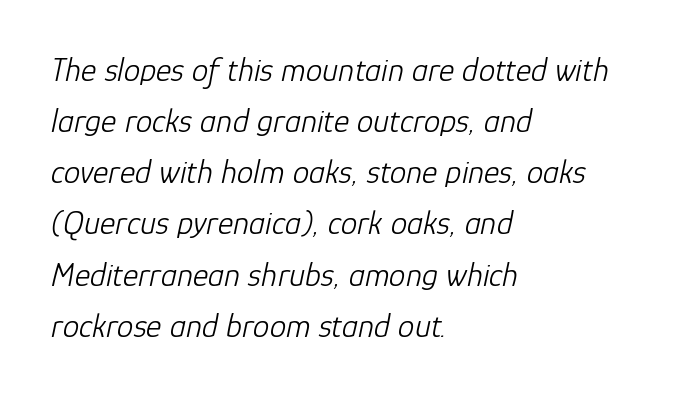
Inter-character spacing is left at the font's built-in metrics. The compositor pushed each line to the left boundary. The passage shown leans; its letterforms are oblique. Just letters on the line, the space beneath them empty. Is this a fixed-width face? No — the glyphs have proportional, varying widths. Compared with typical paragraphs, the rows here are spaced about the same.
